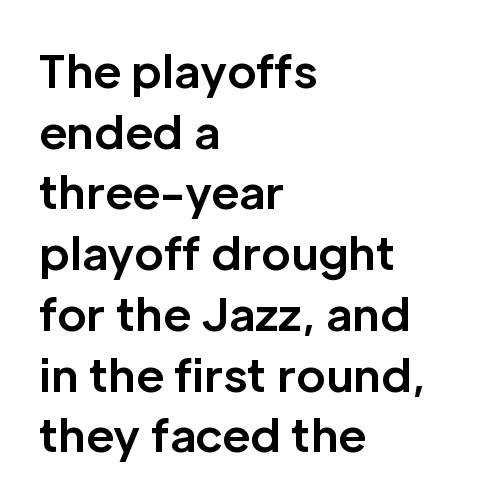
The image shows 45 px bold sans-serif type, upright; set left-aligned, normal line spacing (1.35x), normal letter spacing, not underlined; low stroke contrast and a medium x-height.
